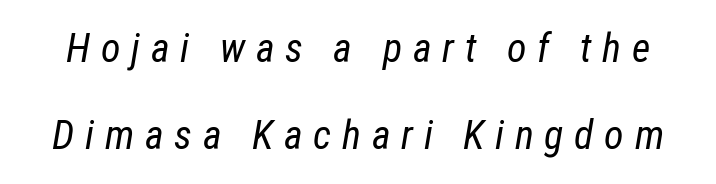
Tall strokes in this sample are angled rather than plumb. Heft: none added — not bold. Proportional: the letters do not fall into vertical columns. The glyphs are unaccompanied by any horizontal stroke below them.
